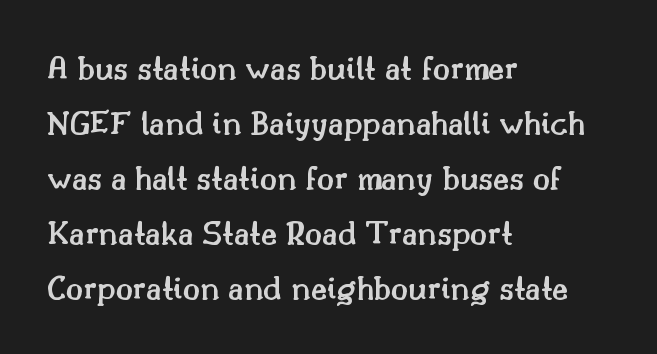
Q: Is the text bold? A: Semi-bold.
Q: Is the text italic (slanted)? A: No, it is upright.
Q: Is the typeface a serif or a sans-serif typeface? A: Serif.
Q: Is the text underlined? A: No.
Q: How is the paragraph aligned? A: Left-aligned.
Q: Is the spacing between letters normal or unusually wide? A: Normal.
Q: Is the spacing between lines tight, normal or loose? A: Normal.
Q: Width (condensed, normal, or wide)? A: Normal.
Q: Stroke contrast? A: Medium.
Q: x-height? A: Small.
Q: Monospaced? A: No.
